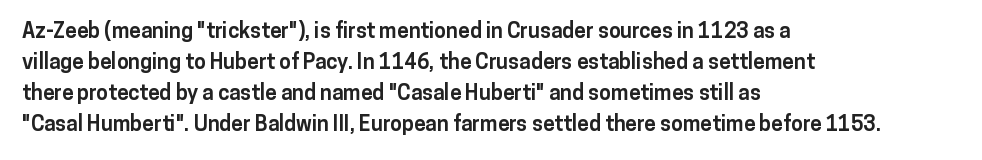
{"italic": "no", "bold": "yes", "underline": "no", "align": "left", "line_spacing": "normal", "line_spacing_ratio": 1.48, "letter_spacing": "normal", "letter_spacing_em": 0.0, "glyph_px": 21}
